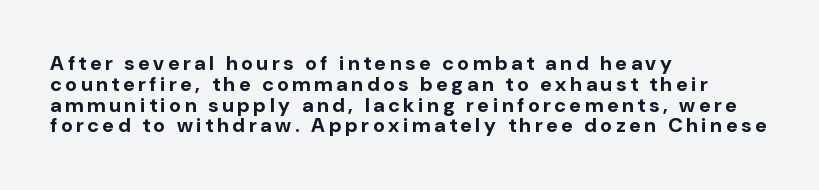
The image shows 20 px bold type, upright; set left-aligned, tight line spacing (1.04x), not underlined.
